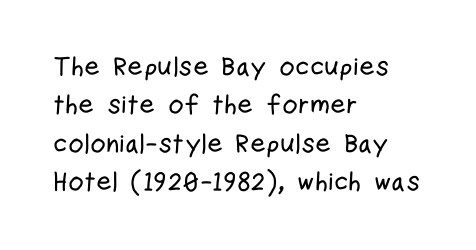
{"italic": "no", "underline": "no", "align": "left", "line_spacing": "normal", "line_spacing_ratio": 1.42, "letter_spacing": "normal", "letter_spacing_em": 0.0, "glyph_px": 27}
